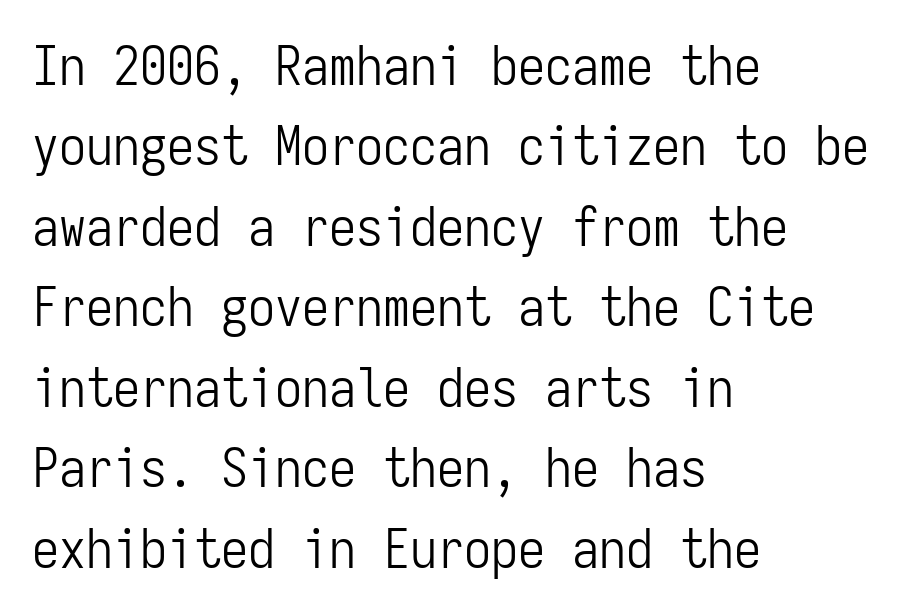
{"serif": "no", "italic": "no", "bold": "no", "weight": "light", "width": "condensed", "stroke_contrast": "low", "x_height": "medium", "monospaced": "yes", "underline": "no", "align": "left", "line_spacing": "normal", "line_spacing_ratio": 1.49, "letter_spacing": "normal", "letter_spacing_em": 0.0, "glyph_px": 54}
